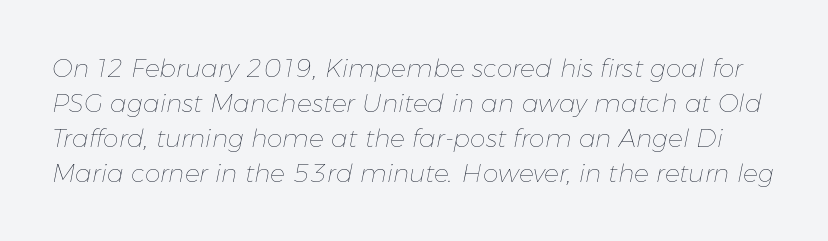
Q: Is the text bold? A: No.
Q: Is the text italic (slanted)? A: Yes, it leans right by about 11 degrees.
Q: Is the text underlined? A: No.
Q: Is the spacing between letters normal or unusually wide? A: Normal.
Q: Is the spacing between lines tight, normal or loose? A: Normal.
